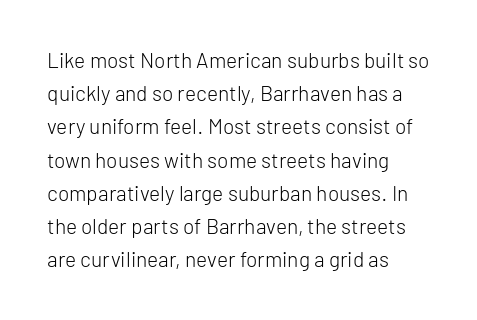
{"italic": "no", "bold": "no", "underline": "no", "align": "left", "line_spacing": "normal", "line_spacing_ratio": 1.58, "letter_spacing": "normal", "letter_spacing_em": 0.0, "glyph_px": 21}
